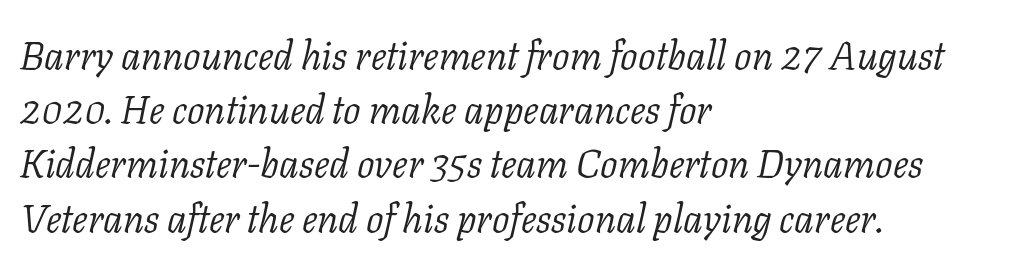
Q: Is the text bold? A: No.
Q: Is the text italic (slanted)? A: Yes, it leans right by about 11 degrees.
Q: Is the typeface a serif or a sans-serif typeface? A: Serif.
Q: Is the text underlined? A: No.
Q: How is the paragraph aligned? A: Left-aligned.
Q: Is the spacing between letters normal or unusually wide? A: Normal.
Q: Is the spacing between lines tight, normal or loose? A: Normal.
Q: Width (condensed, normal, or wide)? A: Normal.
Q: Stroke contrast? A: Low.
Q: x-height? A: Medium.
Q: Monospaced? A: No.
